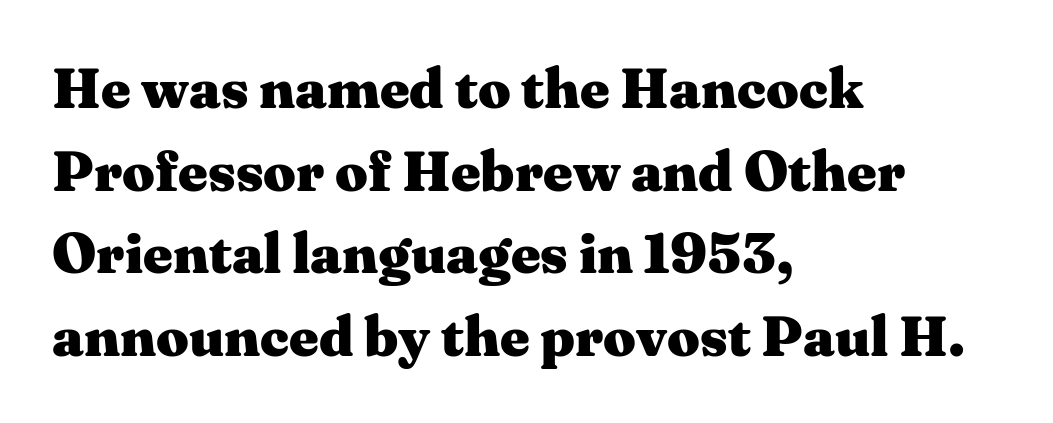
{"serif": "yes", "italic": "no", "bold": "yes", "weight": "heavy", "width": "wide", "stroke_contrast": "medium", "x_height": "medium", "monospaced": "no", "underline": "no", "align": "left", "line_spacing": "normal", "line_spacing_ratio": 1.45, "letter_spacing": "normal", "letter_spacing_em": 0.0, "glyph_px": 57}
